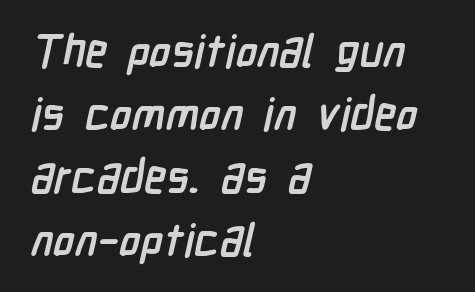
Q: Is the text bold? A: Yes.
Q: Is the typeface a serif or a sans-serif typeface? A: Sans-serif.
Q: Is the text underlined? A: No.
Q: How is the paragraph aligned? A: Left-aligned.
Q: Is the spacing between letters normal or unusually wide? A: Normal.
Q: Is the spacing between lines tight, normal or loose? A: Normal.
Q: Width (condensed, normal, or wide)? A: Condensed.
Q: Stroke contrast? A: Low.
Q: x-height? A: Medium.
Q: Monospaced? A: No.
